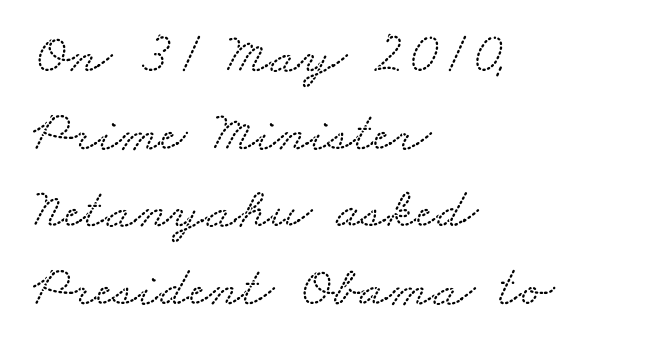
Regarding leading, the lines here are spaced in the standard way. The face used here is proportionally spaced, like ordinary book or web type. The passage shown is not underscored anywhere. This sample uses a serif face. The text block is weighted toward the left margin, trailing off unevenly rightward.
